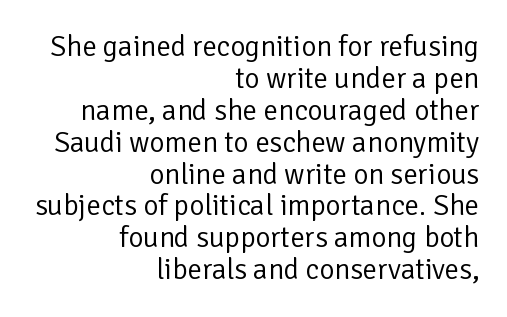
The image shows 29 px regular-weight sans-serif type, upright; set right-aligned, tight line spacing (1.1x), normal letter spacing, not underlined; low stroke contrast and a medium x-height.
